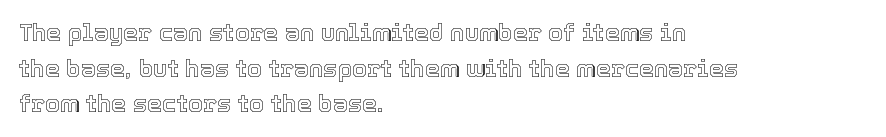
{"italic": "no", "underline": "no", "align": "left", "line_spacing": "normal", "line_spacing_ratio": 1.48, "letter_spacing": "normal", "letter_spacing_em": 0.0, "glyph_px": 24}
